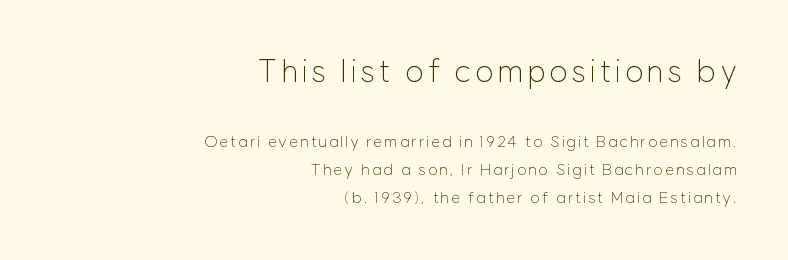
Q: Is the text bold? A: No.
Q: Is the text italic (slanted)? A: No, it is upright.
Q: Is the typeface a serif or a sans-serif typeface? A: Sans-serif.
Q: Is the text underlined? A: No.
Q: How is the paragraph aligned? A: Right-aligned.
Q: Which block of text is set in a larger size, the first (top) or the second (bottom)? A: The first (top) one.
Q: Width (condensed, normal, or wide)? A: Normal.
Q: Stroke contrast? A: Low.
Q: x-height? A: Medium.
Q: Monospaced? A: No.
